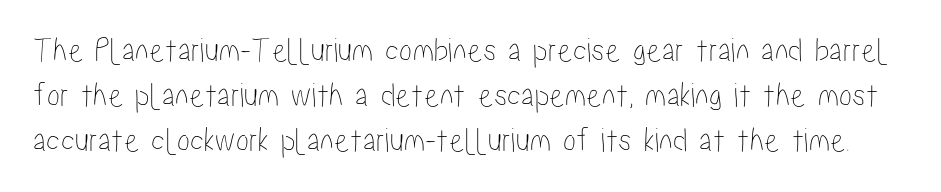
Q: Is the text italic (slanted)? A: No, it is upright.
Q: Is the text underlined? A: No.
Q: Is the spacing between letters normal or unusually wide? A: Normal.
Q: Is the spacing between lines tight, normal or loose? A: Normal.
Q: Width (condensed, normal, or wide)? A: Condensed.
Q: Stroke contrast? A: Low.
Q: x-height? A: Medium.
Q: Monospaced? A: No.
